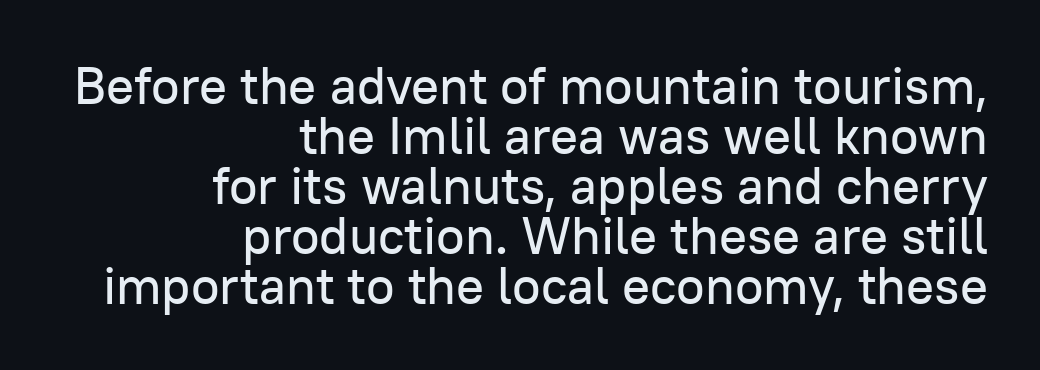
The image shows 52 px sans-serif type, upright; set right-aligned, tight line spacing (0.96x), normal letter spacing, not underlined; low stroke contrast and a medium x-height.
